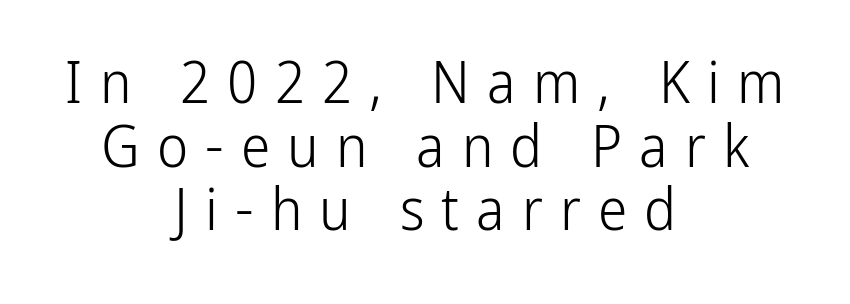
Q: Is the text bold? A: No.
Q: Is the text italic (slanted)? A: No, it is upright.
Q: Is the typeface a serif or a sans-serif typeface? A: Sans-serif.
Q: Is the text underlined? A: No.
Q: How is the paragraph aligned? A: Centered.
Q: Is the spacing between letters normal or unusually wide? A: Unusually wide.
Q: Is the spacing between lines tight, normal or loose? A: Tight.
Q: Width (condensed, normal, or wide)? A: Condensed.
Q: Stroke contrast? A: Low.
Q: x-height? A: Medium.
Q: Monospaced? A: No.
